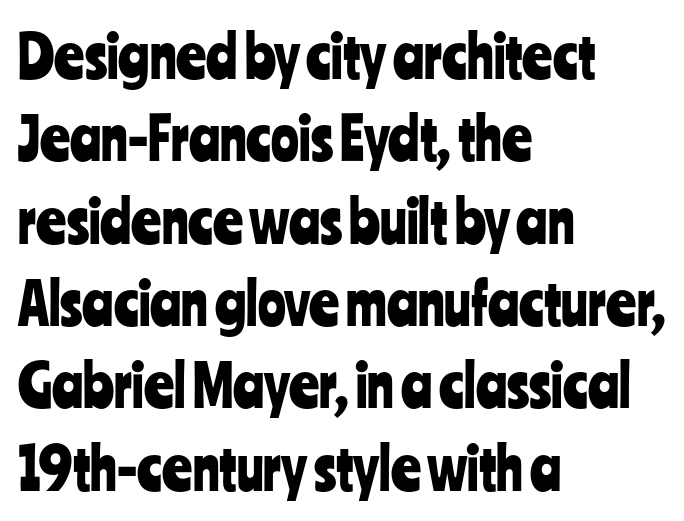
Q: Is the text italic (slanted)? A: No, it is upright.
Q: Is the typeface a serif or a sans-serif typeface? A: Sans-serif.
Q: Is the text underlined? A: No.
Q: How is the paragraph aligned? A: Left-aligned.
Q: Is the spacing between letters normal or unusually wide? A: Normal.
Q: Is the spacing between lines tight, normal or loose? A: Normal.
Q: Width (condensed, normal, or wide)? A: Condensed.
Q: Stroke contrast? A: Low.
Q: x-height? A: Medium.
Q: Monospaced? A: No.
